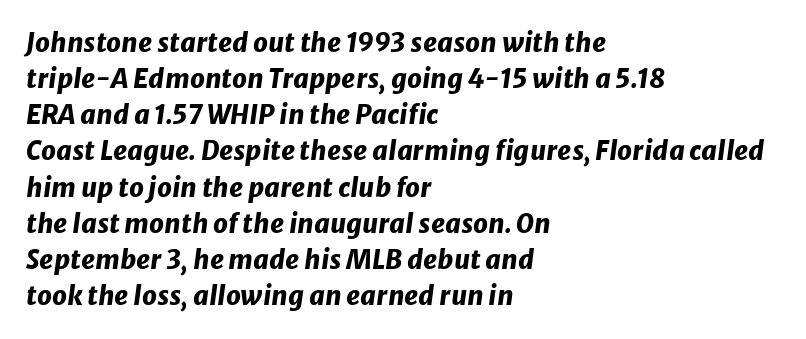
{"italic": "yes", "lean": "right", "slant_degrees": 8, "bold": "yes", "underline": "no", "align": "left", "line_spacing": "normal", "line_spacing_ratio": 1.39, "letter_spacing": "normal", "letter_spacing_em": 0.0, "glyph_px": 26}
